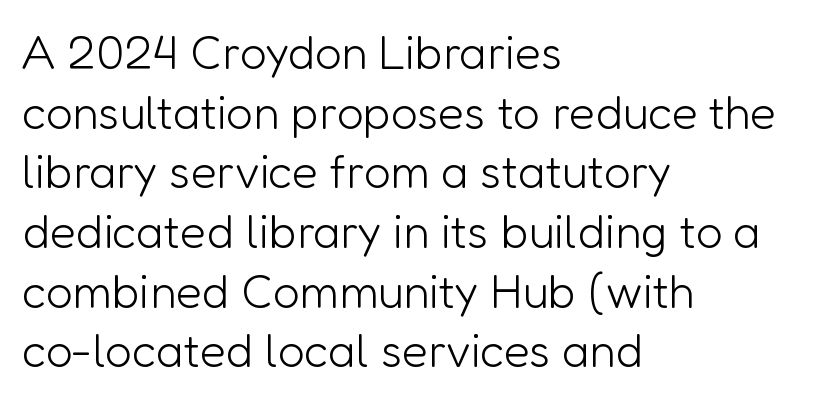
{"serif": "no", "italic": "no", "bold": "no", "weight": "light", "width": "normal", "stroke_contrast": "low", "x_height": "medium", "monospaced": "no", "underline": "no", "align": "left", "line_spacing": "normal", "line_spacing_ratio": 1.27, "letter_spacing": "normal", "letter_spacing_em": 0.0, "glyph_px": 47}
